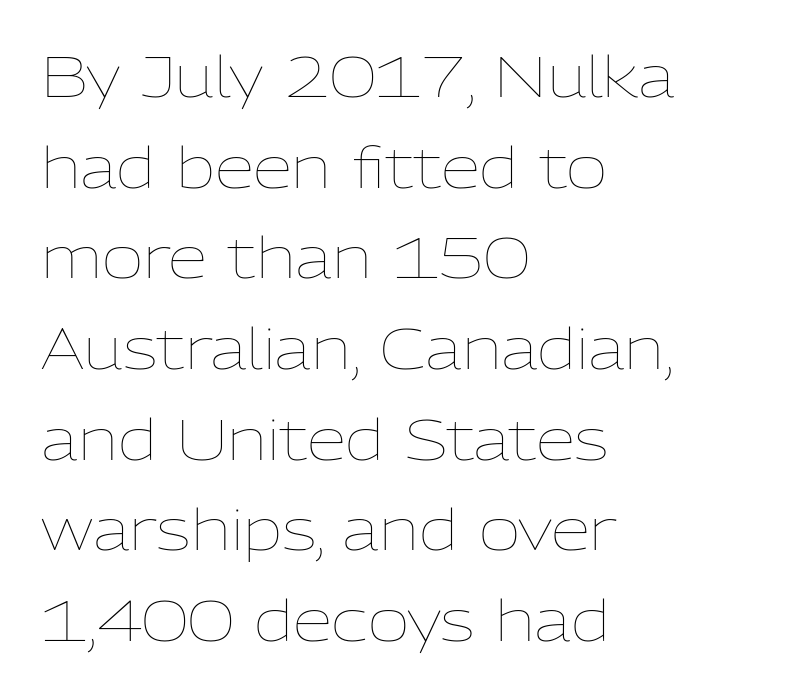
Q: Is the text bold? A: No.
Q: Is the text italic (slanted)? A: No, it is upright.
Q: Is the text underlined? A: No.
Q: How is the paragraph aligned? A: Left-aligned.
Q: Is the spacing between letters normal or unusually wide? A: Normal.
Q: Is the spacing between lines tight, normal or loose? A: Normal.
Q: Width (condensed, normal, or wide)? A: Normal.
Q: Stroke contrast? A: Low.
Q: x-height? A: Medium.
Q: Monospaced? A: No.
